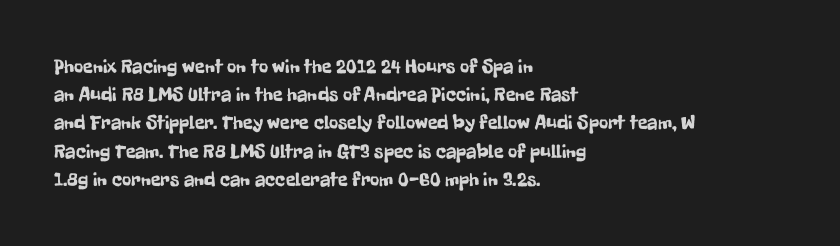
Q: Is the text italic (slanted)? A: No, it is upright.
Q: Is the text underlined? A: No.
Q: How is the paragraph aligned? A: Left-aligned.
Q: Is the spacing between letters normal or unusually wide? A: Normal.
Q: Is the spacing between lines tight, normal or loose? A: Normal.
